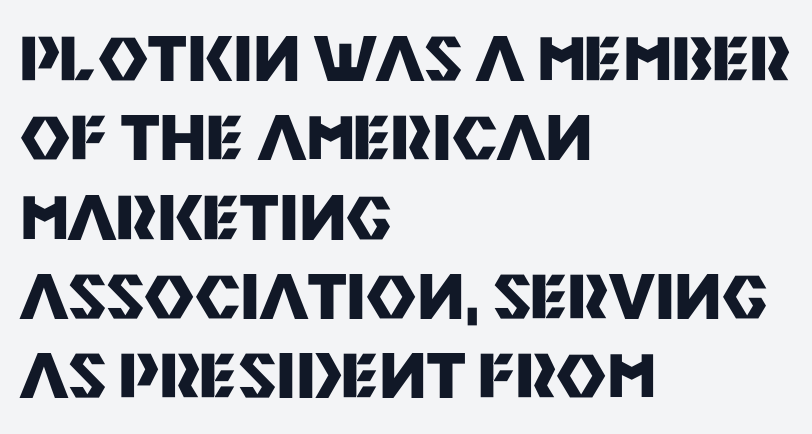
The image shows 61 px heavy sans-serif type, upright; set left-aligned, normal line spacing (1.3x), normal letter spacing, not underlined; medium stroke contrast and a large x-height.
